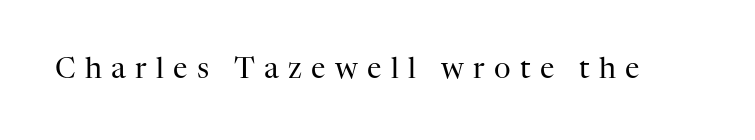
A typesetter would call this proportional, since set widths differ per character. This is roman type, the default non-slanted kind. Spacing between characters has been opened up far beyond the box default. Caption: face not bold, strokes unweighted.
